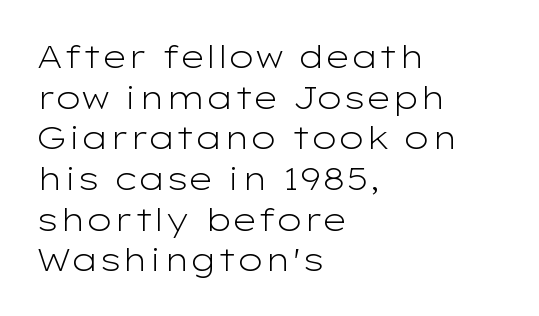
Q: Is the text bold? A: No.
Q: Is the text italic (slanted)? A: No, it is upright.
Q: Is the typeface a serif or a sans-serif typeface? A: Sans-serif.
Q: Is the text underlined? A: No.
Q: How is the paragraph aligned? A: Left-aligned.
Q: Is the spacing between letters normal or unusually wide? A: Normal.
Q: Is the spacing between lines tight, normal or loose? A: Normal.
Q: Width (condensed, normal, or wide)? A: Wide.
Q: Stroke contrast? A: Low.
Q: x-height? A: Medium.
Q: Monospaced? A: No.
